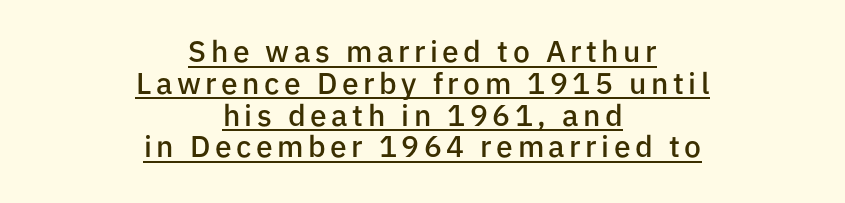
Q: Is the text bold? A: Semi-bold.
Q: Is the text italic (slanted)? A: No, it is upright.
Q: Is the typeface a serif or a sans-serif typeface? A: Sans-serif.
Q: Is the text underlined? A: Yes.
Q: How is the paragraph aligned? A: Centered.
Q: Is the spacing between lines tight, normal or loose? A: Tight.
Q: Width (condensed, normal, or wide)? A: Normal.
Q: Stroke contrast? A: Low.
Q: x-height? A: Medium.
Q: Monospaced? A: No.
